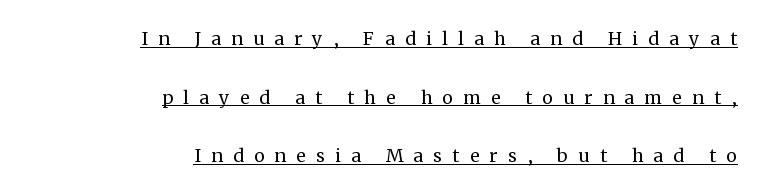
{"italic": "no", "bold": "no", "underline": "yes", "align": "right", "line_spacing": "loose", "line_spacing_ratio": 2.44, "letter_spacing": "wide", "letter_spacing_em": 0.42, "glyph_px": 24}
